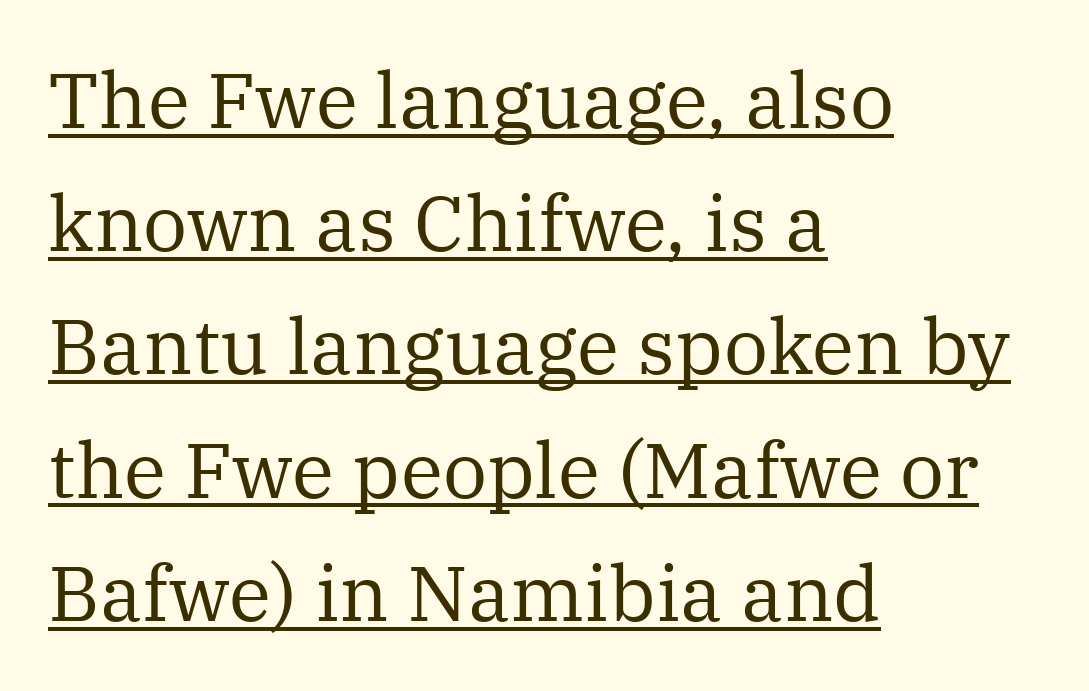
Q: Is the text bold? A: No.
Q: Is the text italic (slanted)? A: No, it is upright.
Q: Is the typeface a serif or a sans-serif typeface? A: Serif.
Q: Is the text underlined? A: Yes.
Q: How is the paragraph aligned? A: Left-aligned.
Q: Is the spacing between letters normal or unusually wide? A: Normal.
Q: Is the spacing between lines tight, normal or loose? A: Normal.
Q: Width (condensed, normal, or wide)? A: Normal.
Q: Stroke contrast? A: Medium.
Q: x-height? A: Medium.
Q: Monospaced? A: No.
